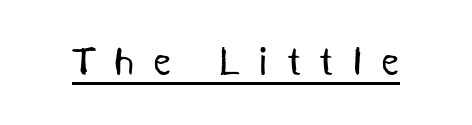
Vertical stems look standard width or narrower in stroke. These characters rest on top of a visible drawn line. To sum up the face: it is a sans, with no serifs. The letterforms stand isolated, each surrounded by extra space. The face used here is proportionally spaced, like ordinary book or web type.
